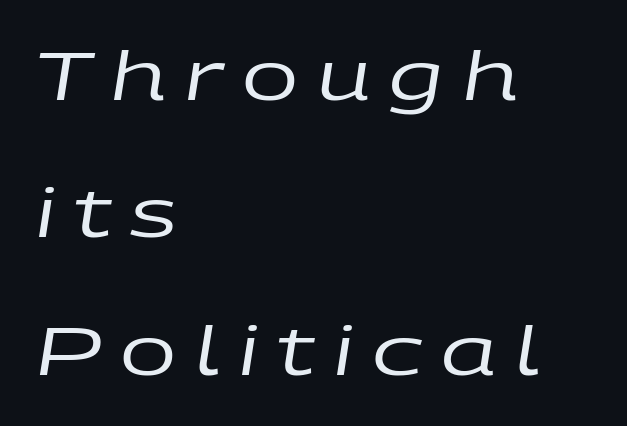
{"italic": "yes", "lean": "right", "slant_degrees": 9, "bold": "no", "weight": "regular", "width": "wide", "stroke_contrast": "low", "x_height": "large", "monospaced": "no", "underline": "no", "align": "left", "line_spacing": "loose", "line_spacing_ratio": 2.05, "letter_spacing": "wide", "letter_spacing_em": 0.27, "glyph_px": 67}
